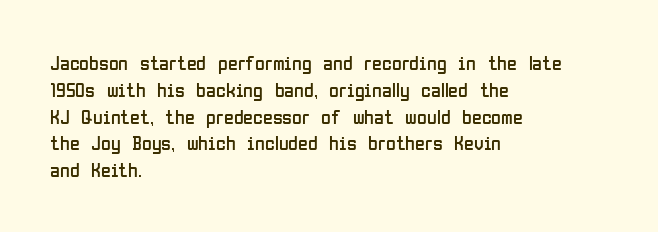
The image shows 20 px text type, upright; set left-aligned, normal line spacing (1.34x), normal letter spacing, not underlined.
